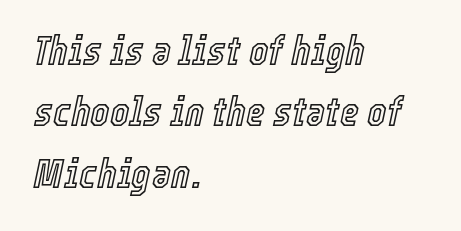
Q: Is the text italic (slanted)? A: Yes, it leans right by about 12 degrees.
Q: Is the text underlined? A: No.
Q: How is the paragraph aligned? A: Left-aligned.
Q: Is the spacing between letters normal or unusually wide? A: Normal.
Q: Is the spacing between lines tight, normal or loose? A: Normal.
Q: Width (condensed, normal, or wide)? A: Condensed.
Q: x-height? A: Medium.
Q: Monospaced? A: No.
